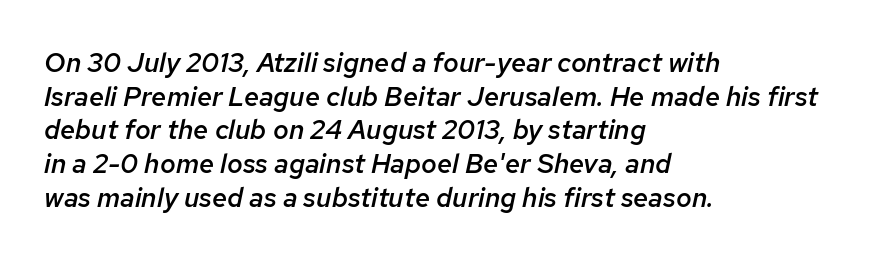
Its strokes are somewhat broadened, the hallmark of semibold type. Reading down the column, the eye jumps a familiar distance to each next line. Every character sits at an angle, as italics do. Descenders hang freely into open space.
